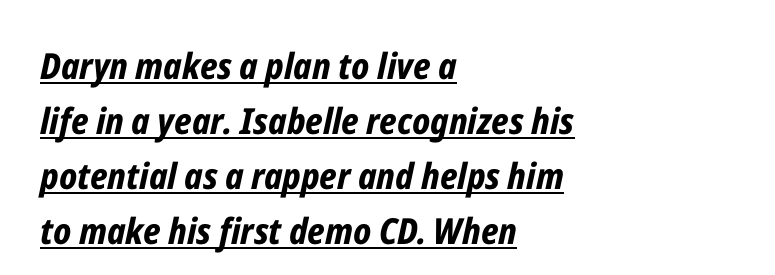
Q: Is the text bold? A: Yes.
Q: Is the text italic (slanted)? A: Yes, it leans right by about 12 degrees.
Q: Is the text underlined? A: Yes.
Q: How is the paragraph aligned? A: Left-aligned.
Q: Is the spacing between letters normal or unusually wide? A: Normal.
Q: Is the spacing between lines tight, normal or loose? A: Normal.
Q: Width (condensed, normal, or wide)? A: Condensed.
Q: Stroke contrast? A: Low.
Q: x-height? A: Medium.
Q: Monospaced? A: No.
